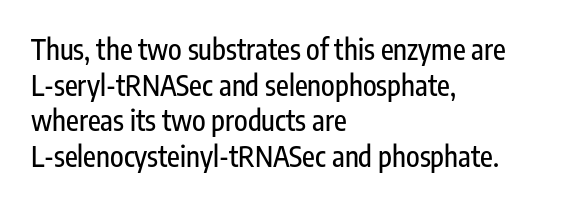
Q: Is the text italic (slanted)? A: No, it is upright.
Q: Is the typeface a serif or a sans-serif typeface? A: Sans-serif.
Q: Is the text underlined? A: No.
Q: How is the paragraph aligned? A: Left-aligned.
Q: Is the spacing between letters normal or unusually wide? A: Normal.
Q: Is the spacing between lines tight, normal or loose? A: Normal.
Q: Width (condensed, normal, or wide)? A: Condensed.
Q: Stroke contrast? A: Low.
Q: x-height? A: Medium.
Q: Monospaced? A: No.
